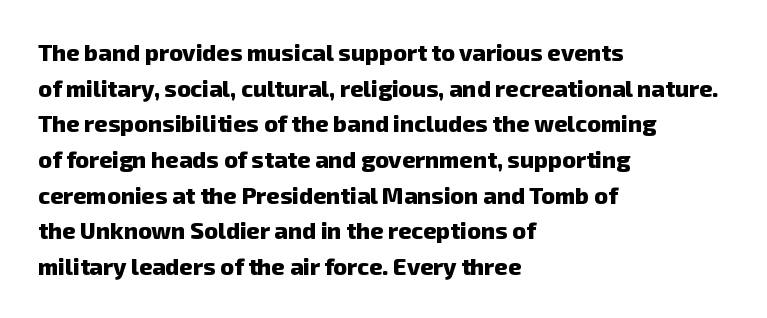
The image shows 23 px bold type; set left-aligned, normal line spacing (1.55x), normal letter spacing, not underlined.
